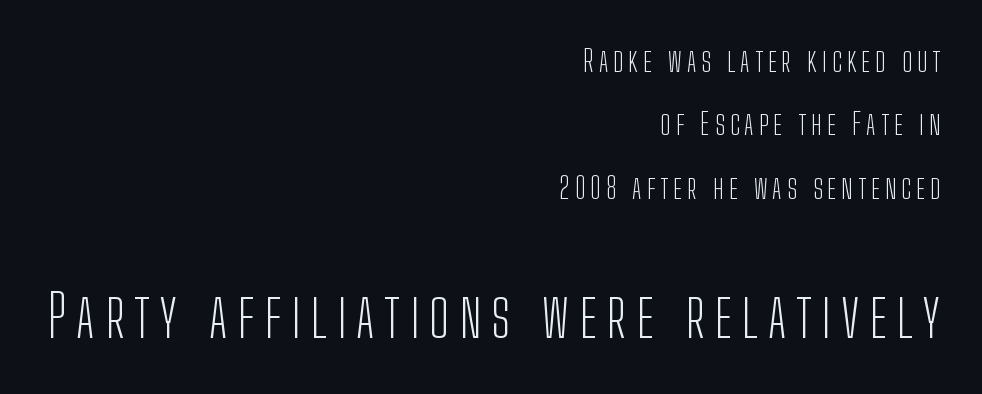
Q: Is the text bold? A: No.
Q: Is the text italic (slanted)? A: No, it is upright.
Q: Is the typeface a serif or a sans-serif typeface? A: Sans-serif.
Q: Is the text underlined? A: No.
Q: How is the paragraph aligned? A: Right-aligned.
Q: Is the spacing between lines tight, normal or loose? A: Loose.
Q: Which block of text is set in a larger size, the first (top) or the second (bottom)? A: The second (bottom) one.
Q: Width (condensed, normal, or wide)? A: Condensed.
Q: Stroke contrast? A: Low.
Q: x-height? A: Medium.
Q: Monospaced? A: No.
